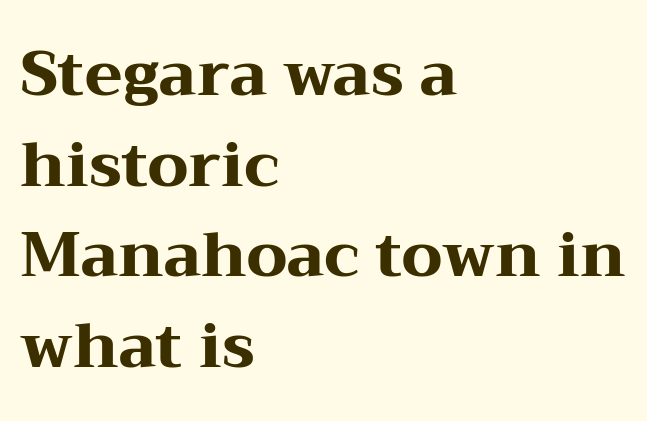
{"serif": "yes", "italic": "no", "bold": "yes", "weight": "heavy", "width": "wide", "stroke_contrast": "medium", "x_height": "medium", "monospaced": "no", "underline": "no", "align": "left", "line_spacing": "normal", "line_spacing_ratio": 1.46, "letter_spacing": "normal", "letter_spacing_em": 0.0, "glyph_px": 62}
